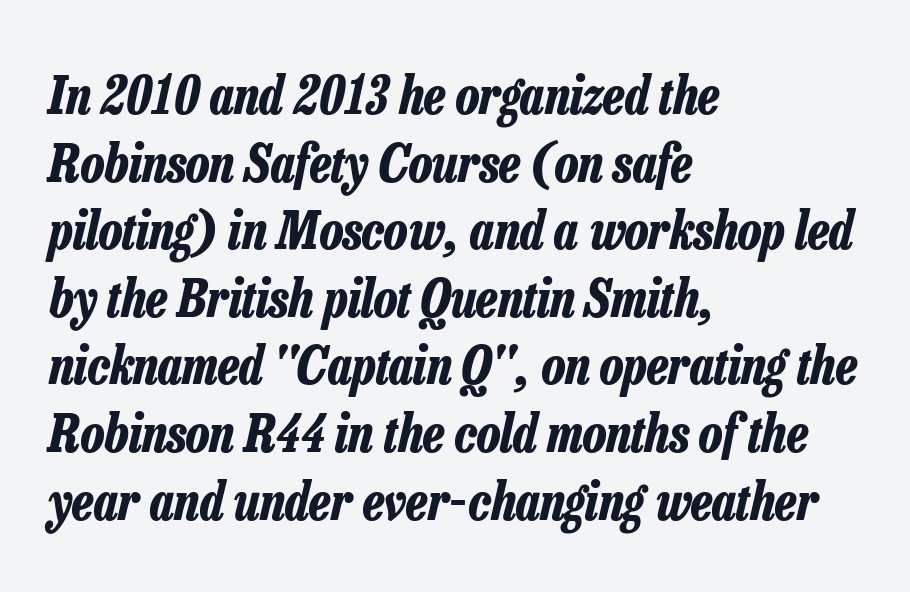
The image shows 52 px bold, condensed type, italic (leaning right); set left-aligned, normal line spacing (1.3x), normal letter spacing, not underlined; low stroke contrast and a medium x-height.
